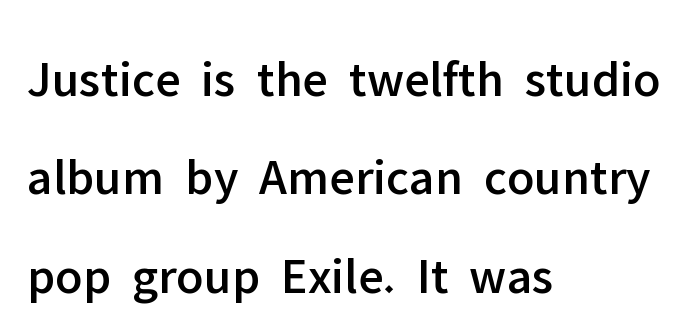
Words float on clear page, feet unadorned. Look at the bottom of the vertical strokes: they stop flat, with no serifs. The rendering keeps characters at their native spacing. These lines are rendered in a variable-pitch font. The compositor pushed each line to the left boundary. The typography opts for an upright posture over an oblique one.
